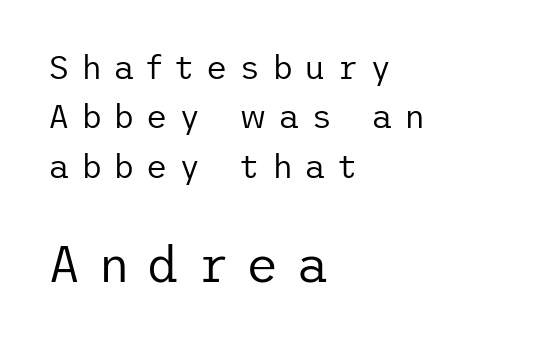
{"serif": "no", "italic": "no", "bold": "no", "weight": "regular", "width": "normal", "stroke_contrast": "low", "x_height": "medium", "underline": "no", "align": "left", "line_spacing": "normal", "line_spacing_ratio": 1.5, "letter_spacing": "wide", "letter_spacing_em": 0.34, "larger_block": "second", "size_ratio": 1.52, "glyph_px": 50}
